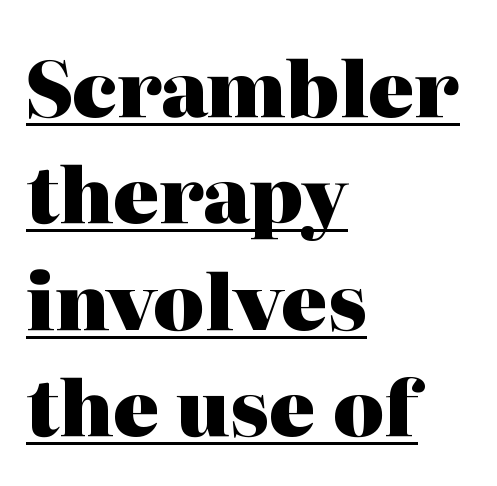
The block of text has a typical density, with ordinary space between rows. A typographer would call this underscored text. In terms of weight, the rendering is a true, heavy bold. Caption: standard tracking, unaltered. Line beginnings align vertically; line endings do not. I'd call this a serif setting — the letters wear small feet.
